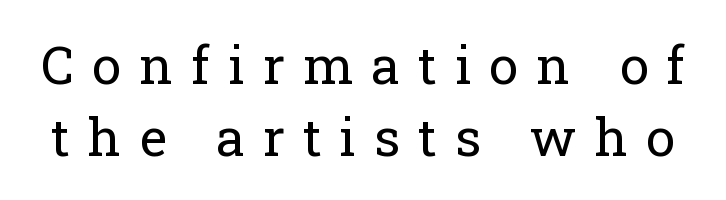
{"serif": "yes", "italic": "no", "bold": "no", "weight": "regular", "width": "normal", "stroke_contrast": "low", "x_height": "medium", "monospaced": "no", "underline": "no", "line_spacing": "normal", "line_spacing_ratio": 1.38, "letter_spacing": "wide", "letter_spacing_em": 0.35, "glyph_px": 52}
